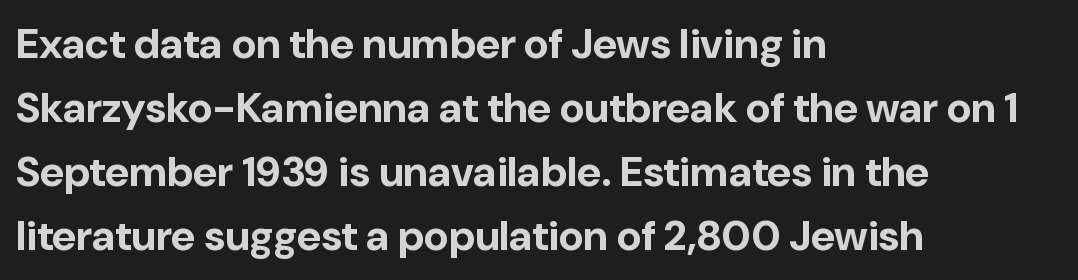
The image shows 42 px bold sans-serif type, upright; set left-aligned, normal line spacing (1.52x), normal letter spacing, not underlined; low stroke contrast and a medium x-height.
